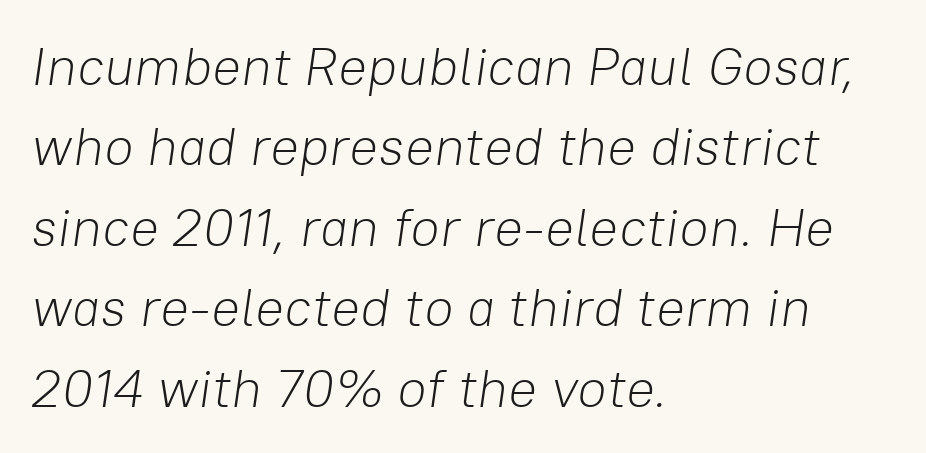
The image shows 54 px light type, italic (leaning right); set left-aligned, normal line spacing (1.49x), normal letter spacing, not underlined; low stroke contrast and a medium x-height.
